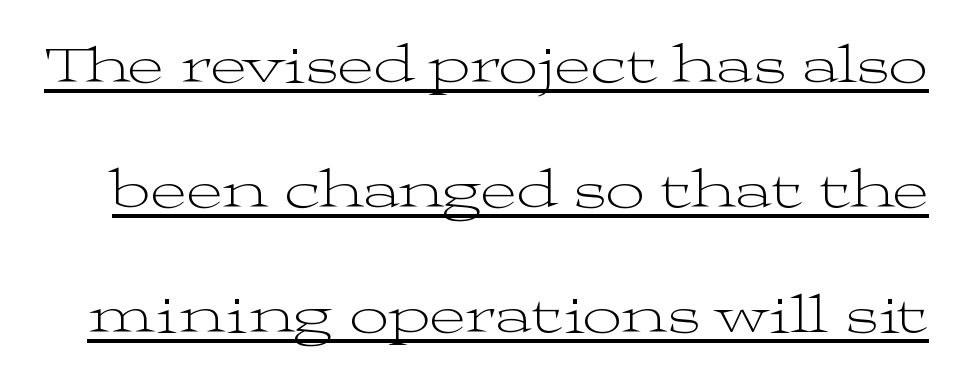
Widely set lines give the paragraph a tall, airy silhouette. The face used here is proportionally spaced, like ordinary book or web type. What decoration does the sample have? An underline. These lines are composed in type with serifs. Every character sits straight up, as roman type does. The letters sit at their default tracking, neither squeezed nor spread.
